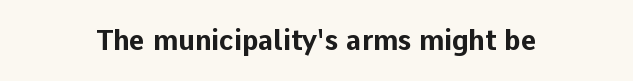
The image shows 27 px bold type, upright; set normal letter spacing, not underlined.
